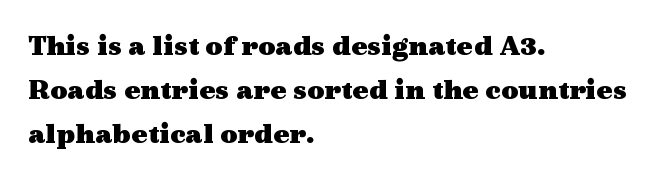
Compared with an ordinary text face, these strokes are far heavier — a full bold. This is roman type, the default non-slanted kind. Observe the ordinary spacing: letters are neighbours, not strangers. The lines in this sample share a left origin and differ only in where they stop. This is serif lettering, the kind often seen in printed books.
